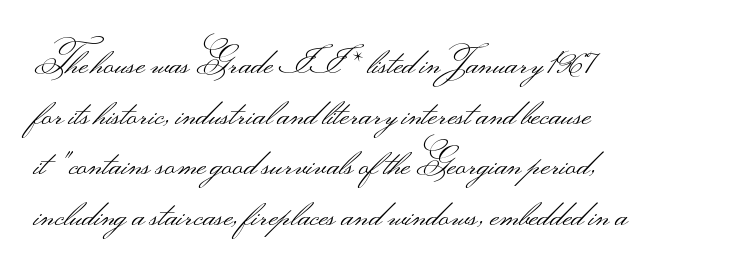
{"serif": "no", "bold": "no", "weight": "light", "width": "wide", "stroke_contrast": "medium", "monospaced": "no", "underline": "no", "align": "left", "line_spacing": "normal", "line_spacing_ratio": 1.45, "letter_spacing": "normal", "letter_spacing_em": 0.0, "glyph_px": 35}
